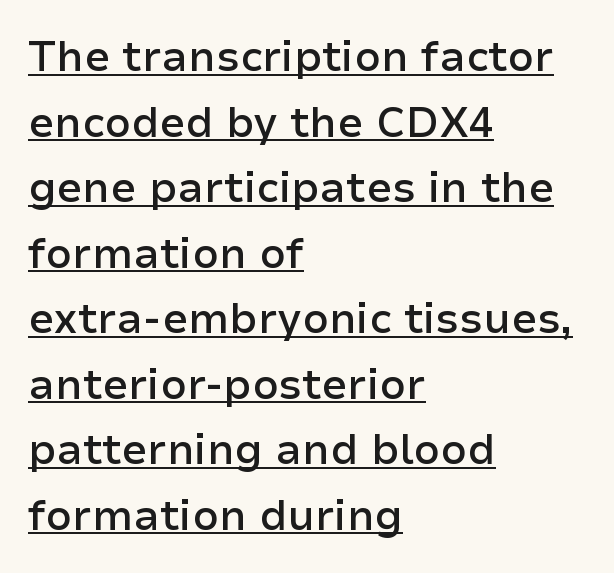
Q: Is the text bold? A: Semi-bold.
Q: Is the text italic (slanted)? A: No, it is upright.
Q: Is the typeface a serif or a sans-serif typeface? A: Sans-serif.
Q: Is the text underlined? A: Yes.
Q: How is the paragraph aligned? A: Left-aligned.
Q: Is the spacing between letters normal or unusually wide? A: Normal.
Q: Is the spacing between lines tight, normal or loose? A: Normal.
Q: Width (condensed, normal, or wide)? A: Normal.
Q: Stroke contrast? A: Low.
Q: x-height? A: Medium.
Q: Monospaced? A: No.
